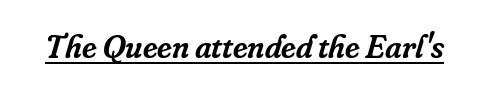
{"serif": "yes", "italic": "yes", "lean": "right", "slant_degrees": 16, "bold": "semi", "weight": "semibold", "width": "normal", "stroke_contrast": "low", "x_height": "small", "monospaced": "no", "underline": "yes", "letter_spacing": "normal", "letter_spacing_em": 0.0, "glyph_px": 34}
